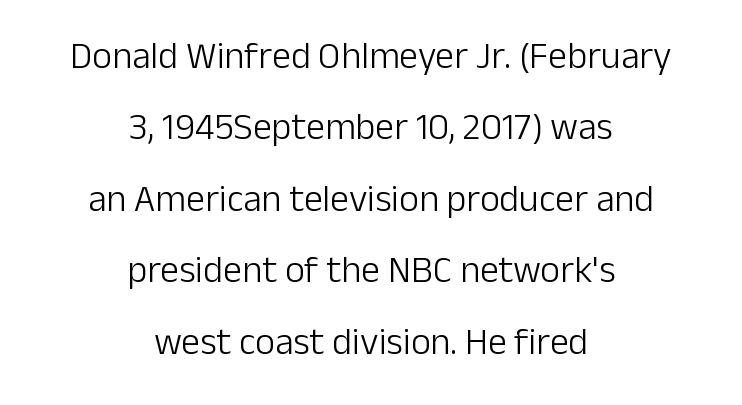
This is the regular roman posture of the typeface. The letterforms sit shoulder to shoulder at normal distance. Reading down the block, each line starts at a different indent, mirrored at its end. Words float on clear page, feet unadorned. Note: no serifs on the glyphs.
